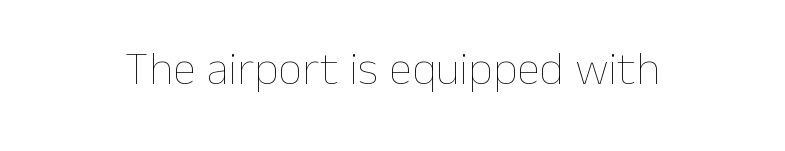
{"italic": "no", "bold": "no", "weight": "thin", "width": "normal", "stroke_contrast": "low", "x_height": "medium", "monospaced": "no", "underline": "no", "align": "center", "letter_spacing": "normal", "letter_spacing_em": 0.0, "glyph_px": 47}
